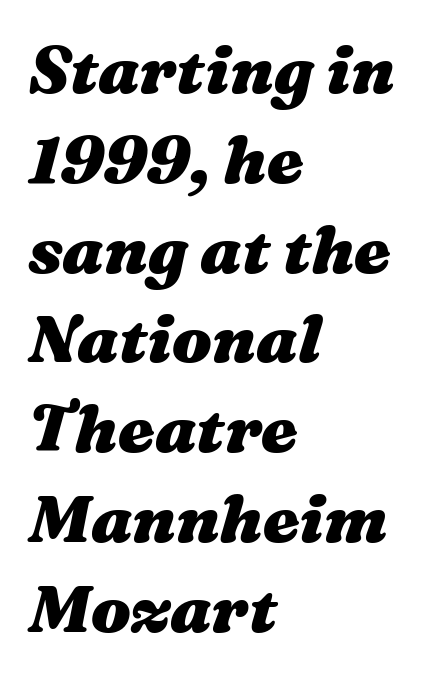
Q: Is the text bold? A: Yes.
Q: Is the text italic (slanted)? A: Yes, it leans right by about 16 degrees.
Q: Is the text underlined? A: No.
Q: How is the paragraph aligned? A: Left-aligned.
Q: Is the spacing between letters normal or unusually wide? A: Normal.
Q: Is the spacing between lines tight, normal or loose? A: Normal.
Q: Width (condensed, normal, or wide)? A: Wide.
Q: Stroke contrast? A: Medium.
Q: x-height? A: Medium.
Q: Monospaced? A: No.
